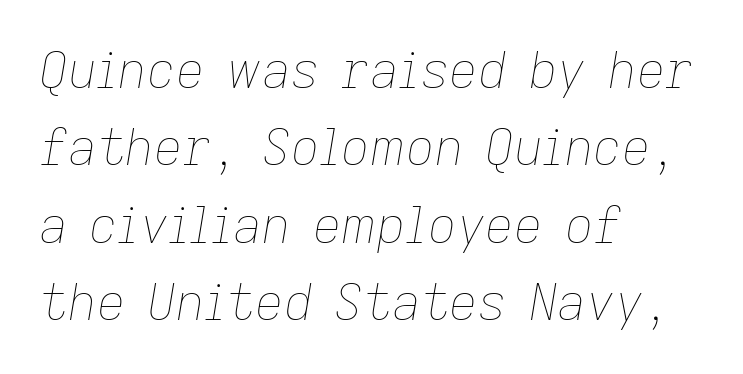
Q: Is the text bold? A: No.
Q: Is the text italic (slanted)? A: Yes, it leans right by about 9 degrees.
Q: Is the text underlined? A: No.
Q: How is the paragraph aligned? A: Left-aligned.
Q: Is the spacing between letters normal or unusually wide? A: Normal.
Q: Is the spacing between lines tight, normal or loose? A: Normal.
Q: Width (condensed, normal, or wide)? A: Normal.
Q: Stroke contrast? A: Low.
Q: x-height? A: Medium.
Q: Monospaced? A: No.
